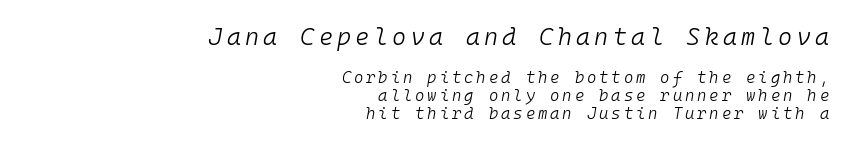
Q: Is the text bold? A: No.
Q: Is the text italic (slanted)? A: Yes, it leans right by about 10 degrees.
Q: Is the text underlined? A: No.
Q: How is the paragraph aligned? A: Right-aligned.
Q: Is the spacing between lines tight, normal or loose? A: Tight.
Q: Which block of text is set in a larger size, the first (top) or the second (bottom)? A: The first (top) one.
